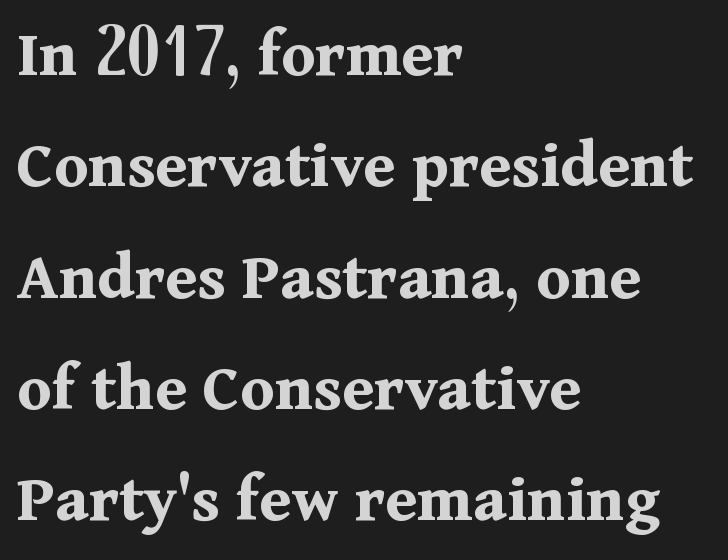
Is this a sans? No — the strokes have serifs. Tracking here is standard; glyphs follow each other at the usual distance. I'd describe the lettering as bold — thick and assertive. Notice how descenders clear the ascenders below comfortably — that's standard leading. Lines of text with bare space underneath.
